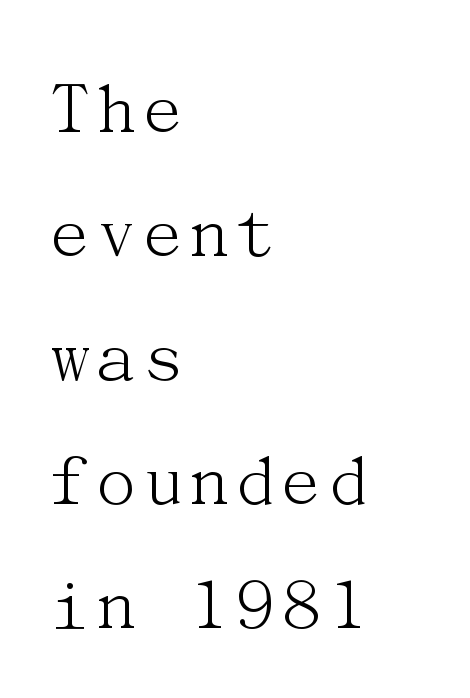
{"serif": "yes", "italic": "no", "bold": "no", "weight": "light", "width": "normal", "stroke_contrast": "medium", "x_height": "medium", "underline": "no", "align": "left", "line_spacing": "normal", "line_spacing_ratio": 1.57, "letter_spacing": "normal", "letter_spacing_em": 0.0, "glyph_px": 79}
